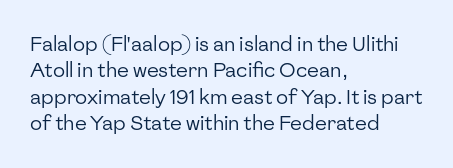
{"italic": "no", "bold": "no", "underline": "no", "align": "left", "line_spacing": "normal", "line_spacing_ratio": 1.32, "letter_spacing": "normal", "letter_spacing_em": 0.0, "glyph_px": 20}
